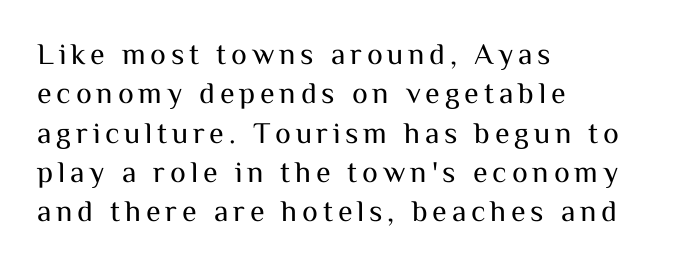
Nothing sits at the stroke ends, so this counts as sans-serif. The paragraph has a hard left edge and a soft right edge. Each new line begins a customary step beneath the previous one. These lines were composed using upright roman letters.
